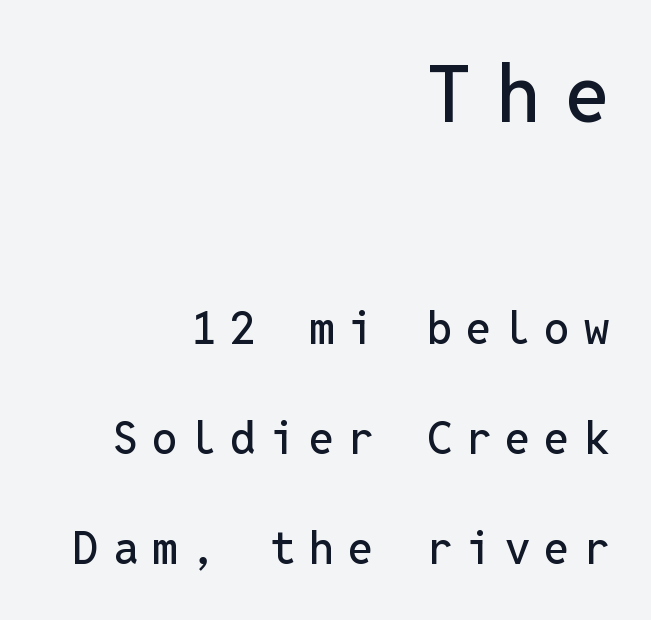
Q: Is the text italic (slanted)? A: No, it is upright.
Q: Is the typeface a serif or a sans-serif typeface? A: Sans-serif.
Q: Is the text underlined? A: No.
Q: How is the paragraph aligned? A: Right-aligned.
Q: Is the spacing between letters normal or unusually wide? A: Unusually wide.
Q: Is the spacing between lines tight, normal or loose? A: Loose.
Q: Which block of text is set in a larger size, the first (top) or the second (bottom)? A: The first (top) one.
Q: Width (condensed, normal, or wide)? A: Normal.
Q: Stroke contrast? A: Low.
Q: x-height? A: Medium.
Q: Monospaced? A: Yes.
